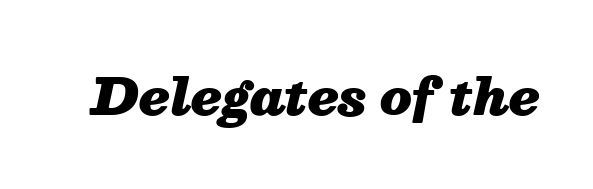
Q: Is the text bold? A: Yes.
Q: Is the text italic (slanted)? A: Yes, it leans right by about 13 degrees.
Q: Is the text underlined? A: No.
Q: Is the spacing between letters normal or unusually wide? A: Normal.
Q: Width (condensed, normal, or wide)? A: Normal.
Q: Stroke contrast? A: Medium.
Q: x-height? A: Medium.
Q: Monospaced? A: No.
